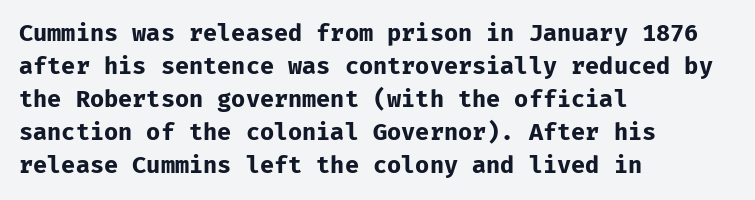
The image shows 23 px bold type, upright; set left-aligned, normal line spacing (1.43x), normal letter spacing, not underlined.
